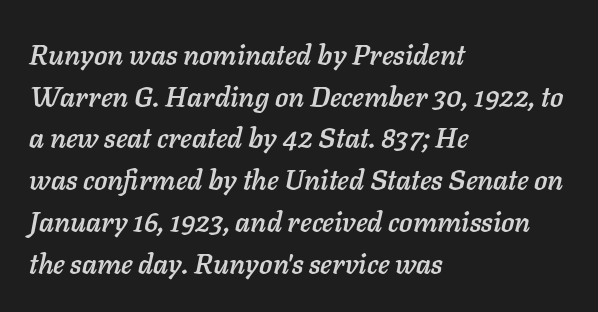
{"italic": "yes", "lean": "right", "slant_degrees": 11, "width": "normal", "stroke_contrast": "low", "x_height": "medium", "monospaced": "no", "underline": "no", "align": "left", "line_spacing": "normal", "line_spacing_ratio": 1.49, "letter_spacing": "normal", "letter_spacing_em": 0.0, "glyph_px": 28}
